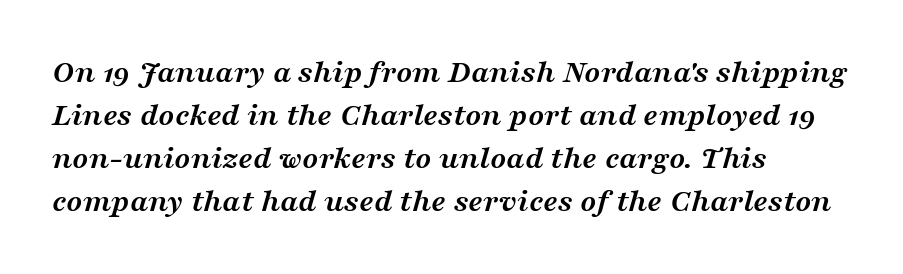
The rendering uses a bold face; every stroke is thick and dark. These lines are rendered in a variable-pitch font. Typeset ragged right — the left edge is the straight one. What stands out about the letter spacing? Nothing — it is the standard amount.
